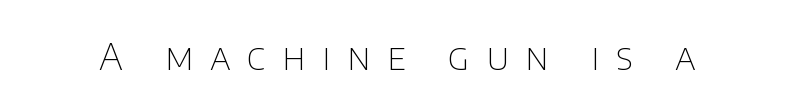
{"serif": "no", "italic": "no", "bold": "no", "weight": "thin", "width": "normal", "stroke_contrast": "low", "x_height": "large", "monospaced": "no", "underline": "no", "letter_spacing": "wide", "letter_spacing_em": 0.45, "glyph_px": 37}
